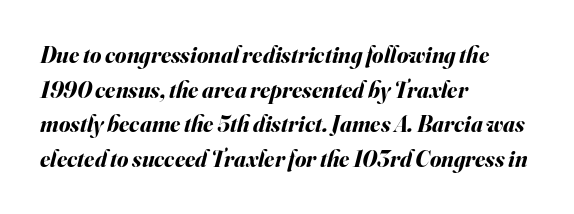
Q: Is the text bold? A: Yes.
Q: Is the text italic (slanted)? A: Yes, it leans right by about 16 degrees.
Q: Is the text underlined? A: No.
Q: How is the paragraph aligned? A: Left-aligned.
Q: Is the spacing between letters normal or unusually wide? A: Normal.
Q: Is the spacing between lines tight, normal or loose? A: Normal.
